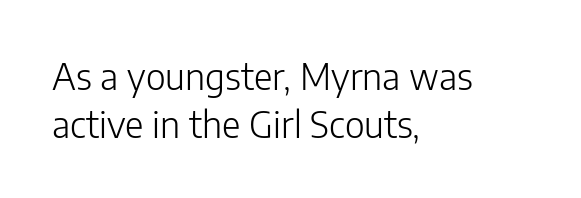
These lines stack with their left ends in a neat column. Normally led — the rows are evenly, conventionally spaced. Nope, not italic — everything's standing straight. Stems and bowls with no extra thickness — not bold.
